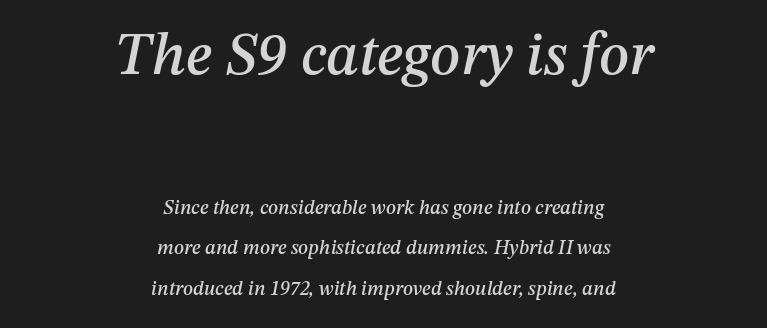
The image shows 60 px text type, italic (leaning right); set centered, loose line spacing (2.03x), normal letter spacing, not underlined; the first (top) block is 3.0x larger; medium stroke contrast and a medium x-height.
